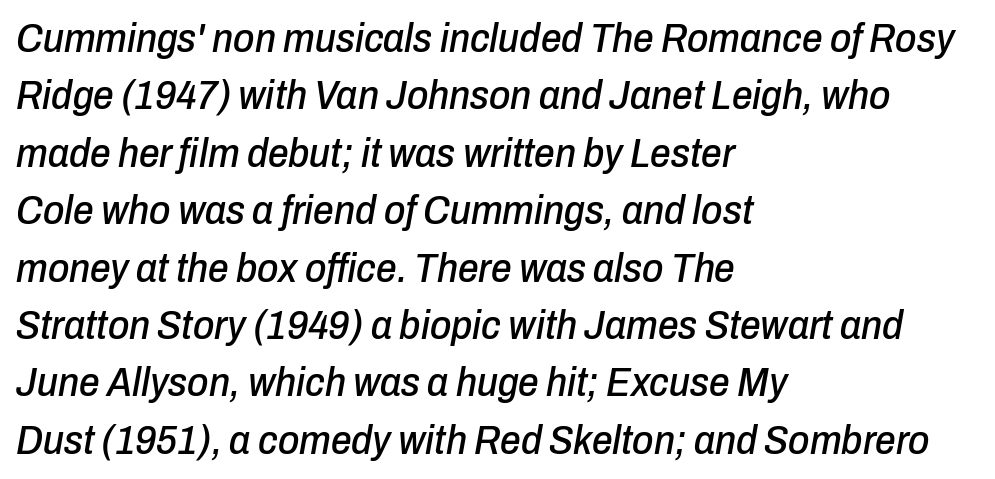
One-word summary of the alignment: left. Each letter keeps its own natural width here, so spacing adapts to shape. A typesetter would call this leading conventional body-copy spacing. Descender tails drop into unmarked territory. Honestly, the letter spacing is just normal — you wouldn't notice it. The face used here has a pronounced slope to its letters.
